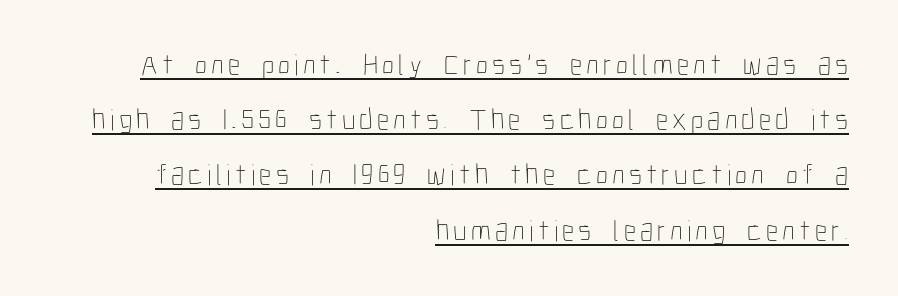
The rendering uses the underline text-decoration. Looks like regular typesetting: each glyph gets only the width it needs. Caption: multi-line text, flush right, ragged left. Letters have the restrained weight of plain body copy at most. Quick note: not italic, upright.
